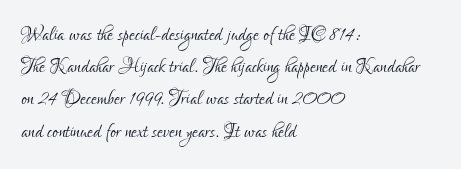
{"bold": "no", "underline": "no", "align": "left", "line_spacing_ratio": 1.24, "letter_spacing": "normal", "letter_spacing_em": 0.0, "glyph_px": 26}
